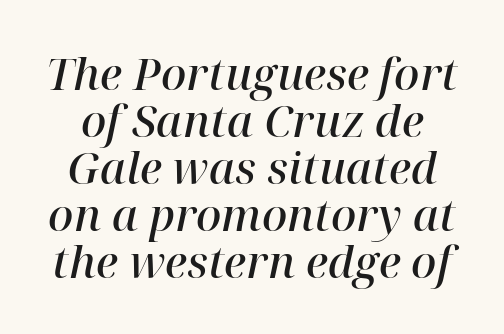
{"serif": "yes", "italic": "yes", "lean": "right", "slant_degrees": 12, "bold": "semi", "weight": "semibold", "width": "normal", "stroke_contrast": "high", "x_height": "medium", "monospaced": "no", "underline": "no", "line_spacing": "tight", "line_spacing_ratio": 1.07, "letter_spacing": "normal", "letter_spacing_em": 0.0, "glyph_px": 44}
